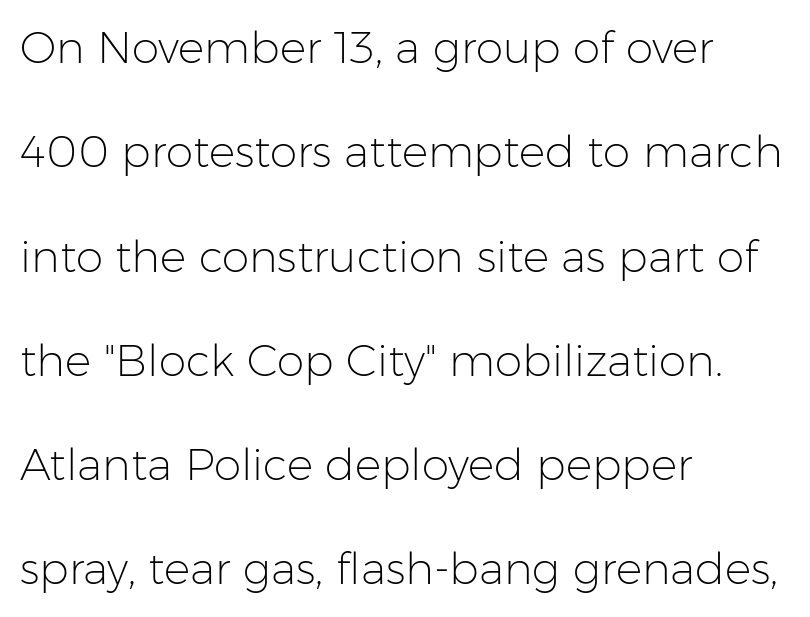
Q: Is the text bold? A: No.
Q: Is the text italic (slanted)? A: No, it is upright.
Q: Is the typeface a serif or a sans-serif typeface? A: Sans-serif.
Q: Is the text underlined? A: No.
Q: How is the paragraph aligned? A: Left-aligned.
Q: Is the spacing between letters normal or unusually wide? A: Normal.
Q: Is the spacing between lines tight, normal or loose? A: Loose.
Q: Width (condensed, normal, or wide)? A: Normal.
Q: Stroke contrast? A: Low.
Q: x-height? A: Medium.
Q: Monospaced? A: No.
